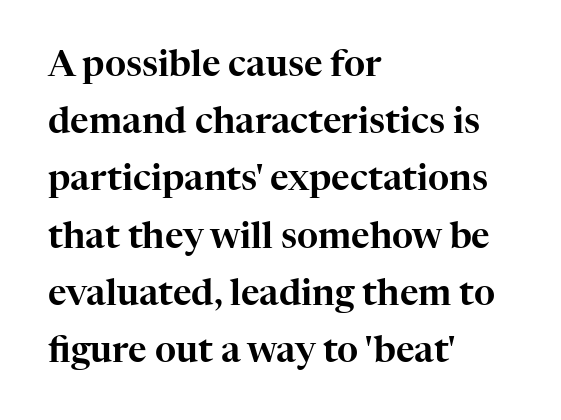
The glyphs are unaccompanied by any horizontal stroke below them. The paragraph has a hard left edge and a soft right edge. Rows of type keep a routine distance in the vertical direction. Is the letter spacing exaggerated? No — it looks like the ordinary default. Looks like regular typesetting: each glyph gets only the width it needs. Italic? Not at all — the glyphs are vertical.
